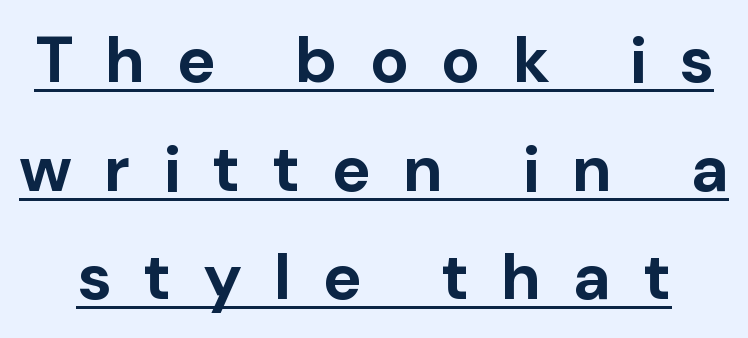
Each glyph is drawn with heavy, bold strokes. Evenly set lines give the paragraph a standard silhouette. Does the lettering tilt? It doesn't — this is upright. The type family on display is of the sans-serif kind. The tracking reads as deliberately expanded to a designer's eye.
